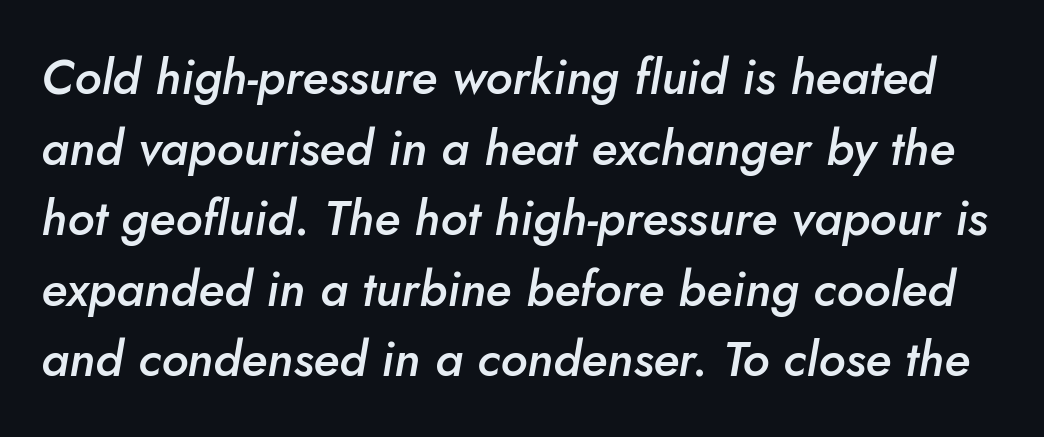
{"italic": "yes", "lean": "right", "slant_degrees": 5, "bold": "semi", "weight": "semibold", "width": "normal", "stroke_contrast": "low", "x_height": "small", "monospaced": "no", "underline": "no", "line_spacing": "normal", "line_spacing_ratio": 1.44, "letter_spacing": "normal", "letter_spacing_em": 0.0, "glyph_px": 49}
